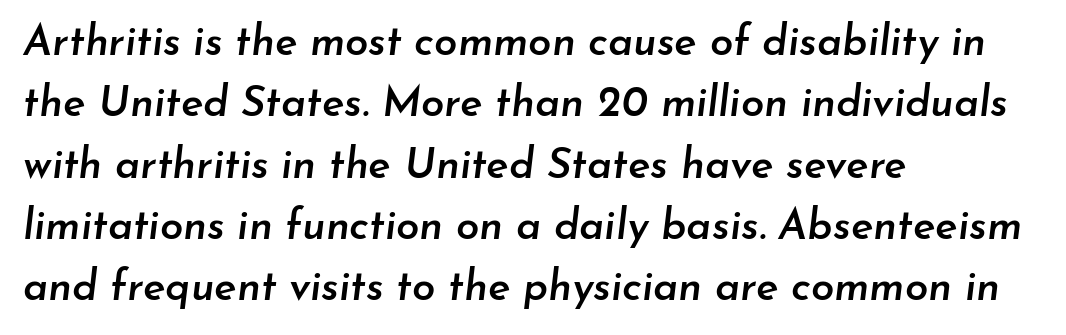
The foot of each line stays bare and open. Emphasis by weight is partial: semibold. The passage shown is typed in a proportional face where columns would drift. The face used here is rendered with its standard letterfit.
